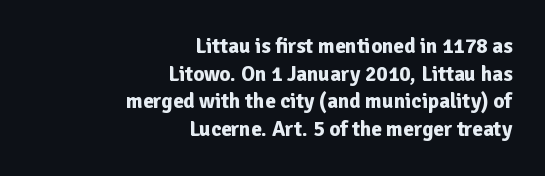
The space beneath each line is pristine and unruled. Tracking value appears to be zero — textbook default spacing. Plenty of ink on the page — the face is bold. Alignment: flush right. No italicization has been applied; the sample stays upright.
